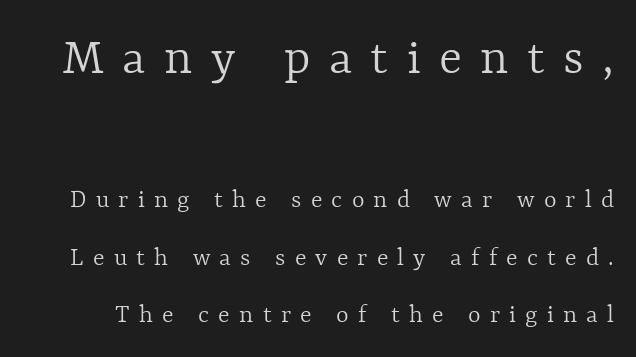
{"italic": "no", "bold": "no", "weight": "light", "width": "normal", "x_height": "medium", "monospaced": "no", "underline": "no", "line_spacing": "loose", "line_spacing_ratio": 2.14, "letter_spacing": "wide", "letter_spacing_em": 0.34, "larger_block": "first", "size_ratio": 2.0, "glyph_px": 54}
